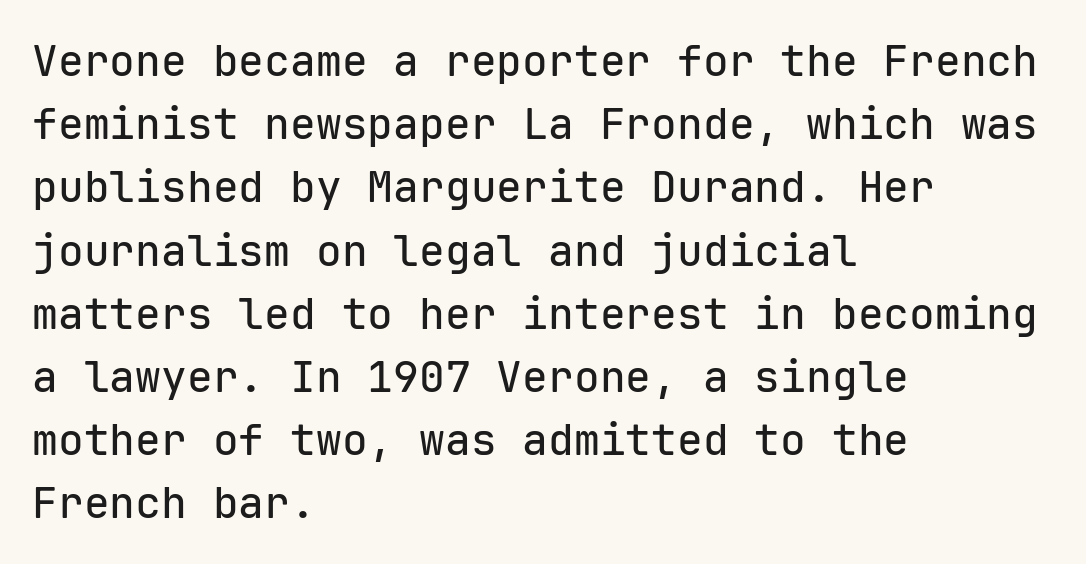
Beneath every word, the page is bare. Teacher's note: observe the even left margin — that is flush-left alignment. How are the letters spaced? Ordinarily, with no added tracking. Spacing verdict: monospaced, one width for all characters. Does the type have serifs? No, each stem ends abruptly.
